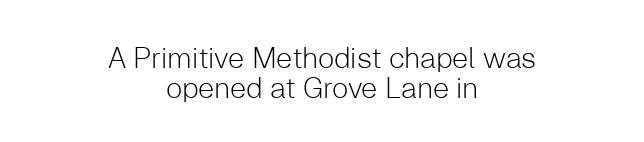
{"serif": "no", "italic": "no", "bold": "no", "weight": "light", "width": "normal", "stroke_contrast": "low", "x_height": "medium", "monospaced": "no", "underline": "no", "align": "center", "line_spacing": "tight", "line_spacing_ratio": 1.04, "letter_spacing": "normal", "letter_spacing_em": 0.0, "glyph_px": 29}
